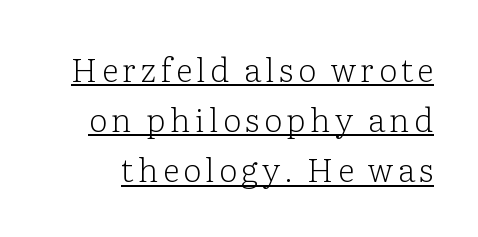
Q: Is the text bold? A: No.
Q: Is the text italic (slanted)? A: No, it is upright.
Q: Is the typeface a serif or a sans-serif typeface? A: Serif.
Q: Is the text underlined? A: Yes.
Q: Is the spacing between lines tight, normal or loose? A: Normal.
Q: Width (condensed, normal, or wide)? A: Normal.
Q: Stroke contrast? A: Low.
Q: x-height? A: Medium.
Q: Monospaced? A: No.
